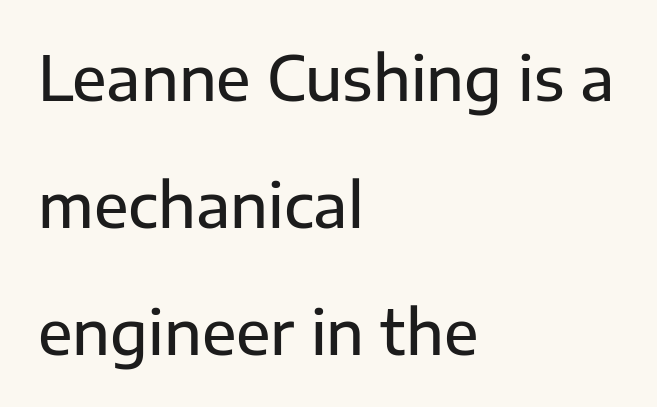
The image shows 61 px sans-serif type, upright; set left-aligned, loose line spacing (2.08x), normal letter spacing, not underlined; low stroke contrast and a medium x-height.
